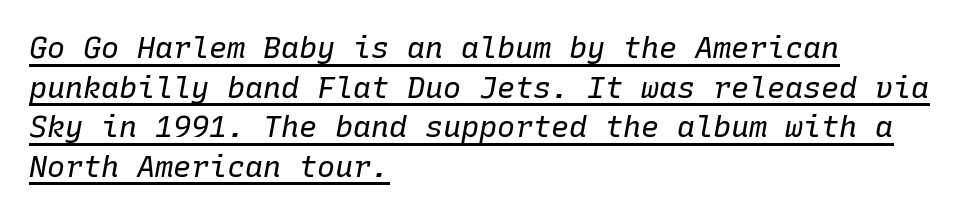
{"italic": "yes", "lean": "right", "slant_degrees": 10, "bold": "no", "weight": "regular", "width": "normal", "stroke_contrast": "low", "x_height": "medium", "monospaced": "yes", "underline": "yes", "align": "left", "line_spacing": "normal", "line_spacing_ratio": 1.32, "letter_spacing": "normal", "letter_spacing_em": 0.0, "glyph_px": 30}
